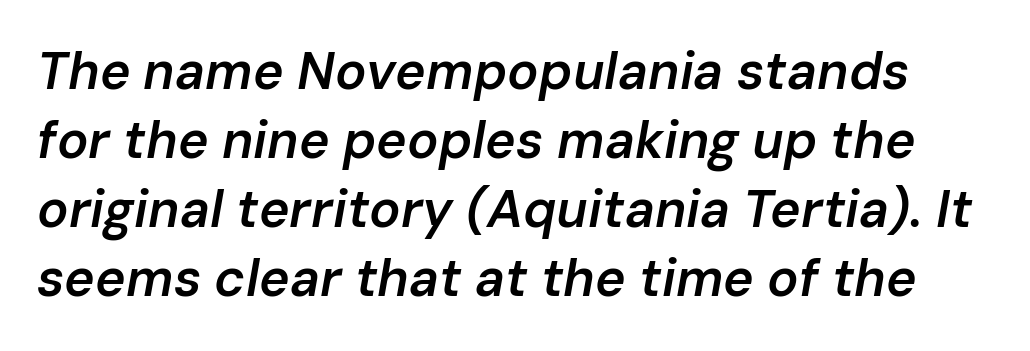
{"italic": "yes", "lean": "right", "slant_degrees": 10, "bold": "semi", "weight": "semibold", "width": "normal", "stroke_contrast": "low", "x_height": "medium", "monospaced": "no", "underline": "no", "line_spacing": "normal", "line_spacing_ratio": 1.33, "letter_spacing": "normal", "letter_spacing_em": 0.0, "glyph_px": 52}
